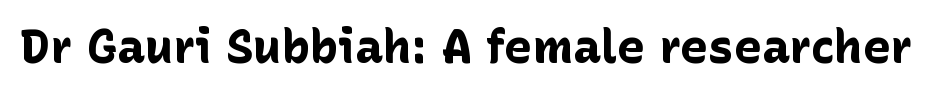
{"serif": "no", "italic": "no", "bold": "yes", "weight": "bold", "width": "normal", "stroke_contrast": "low", "x_height": "medium", "monospaced": "no", "underline": "no", "letter_spacing": "normal", "letter_spacing_em": 0.0, "glyph_px": 47}
